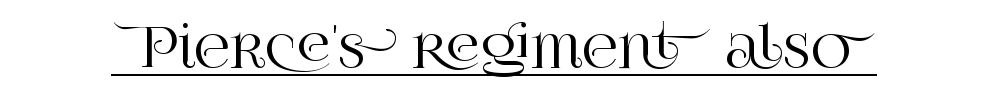
Q: Is the text italic (slanted)? A: No, it is upright.
Q: Is the typeface a serif or a sans-serif typeface? A: Serif.
Q: Is the text underlined? A: Yes.
Q: Is the spacing between letters normal or unusually wide? A: Normal.
Q: Width (condensed, normal, or wide)? A: Normal.
Q: Stroke contrast? A: High.
Q: x-height? A: Large.
Q: Monospaced? A: No.
